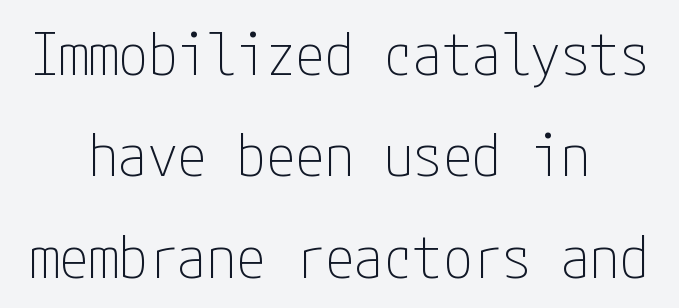
Q: Is the text bold? A: No.
Q: Is the text italic (slanted)? A: No, it is upright.
Q: Is the typeface a serif or a sans-serif typeface? A: Sans-serif.
Q: Is the text underlined? A: No.
Q: How is the paragraph aligned? A: Centered.
Q: Is the spacing between letters normal or unusually wide? A: Normal.
Q: Width (condensed, normal, or wide)? A: Condensed.
Q: Stroke contrast? A: Low.
Q: x-height? A: Medium.
